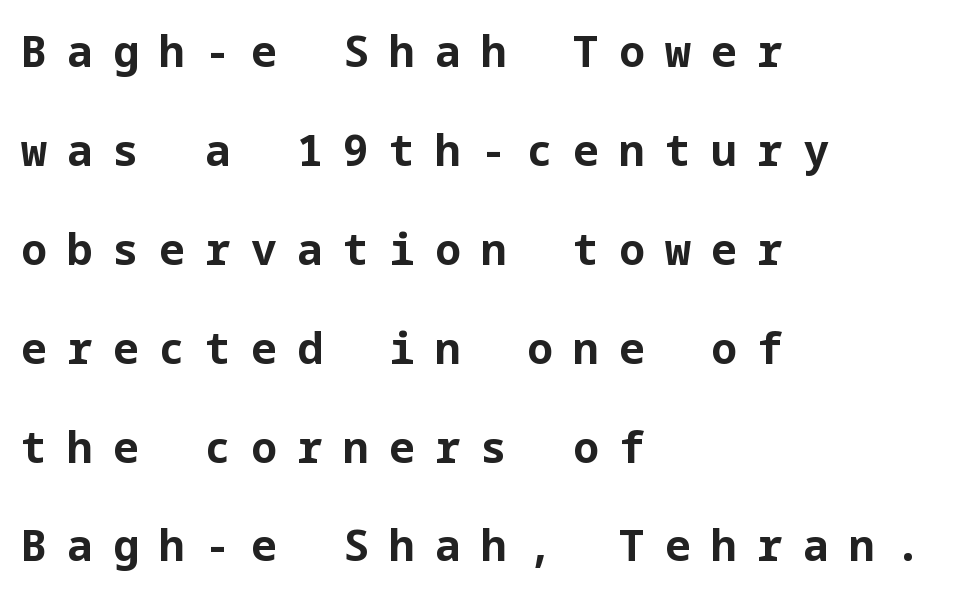
Compared with typical body copy, the letter spacing here is much looser. The space between consecutive lines is lavish. These lines carry a lot of weight — the face is fully bold. Plain, unruled lines of type. Serifs: no, the terminals of the letterforms are clean.
